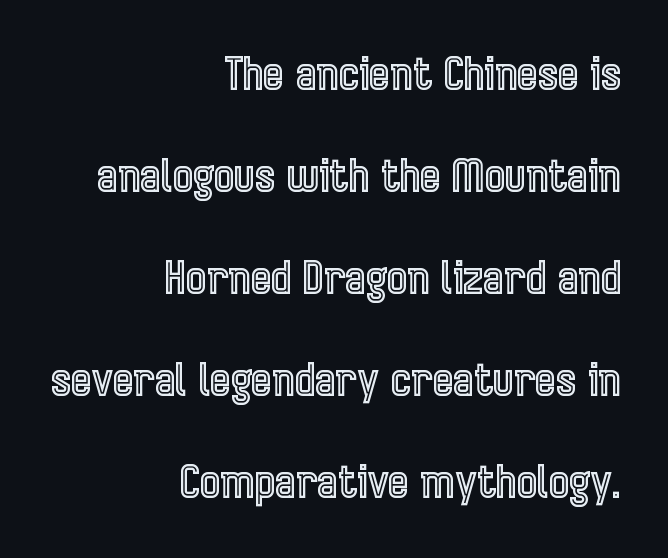
A great deal of white space separates one row of letters from the next. Upright lettering throughout. Underlining? Definitely not there. The ragged edge is on the left, which tells us the setting is flush right. This sample uses plain, unmodified letter spacing. Spacing verdict: proportional, widths tailored to each character.
